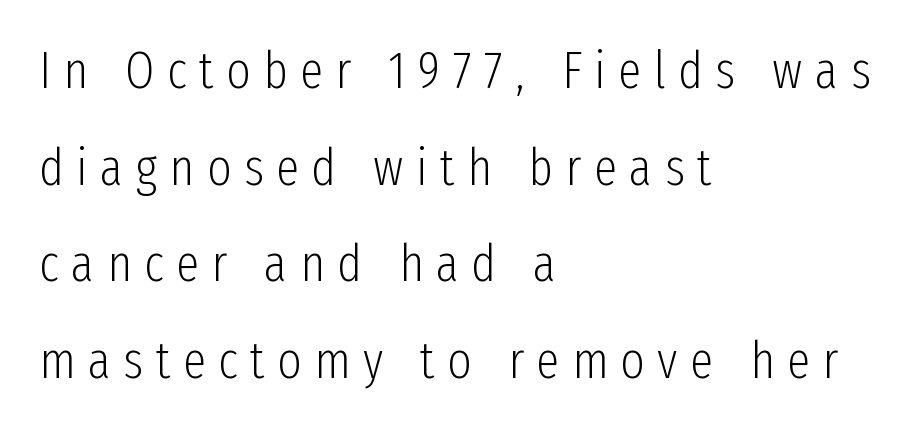
The image shows 52 px light, condensed sans-serif type, upright; set left-aligned, line spacing 1.86x, unusually wide letter spacing (+0.24 em), not underlined; low stroke contrast and a medium x-height.
